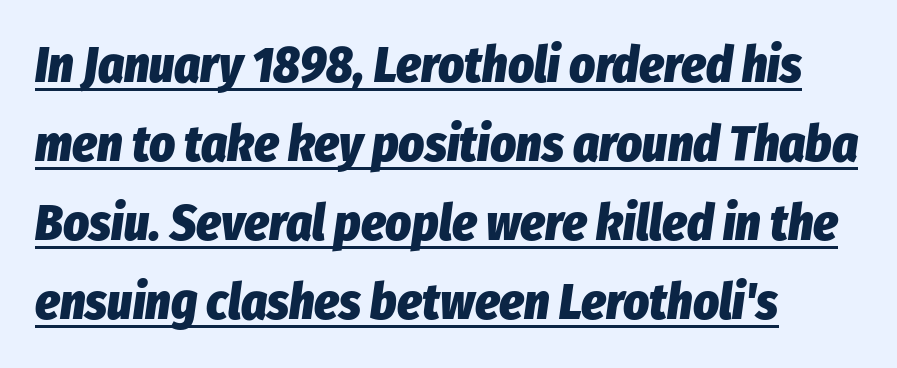
Weight check: bold — yes, fully. These lines are rendered in a variable-pitch font. The face used here is rendered with its standard letterfit. Italic: yes, the glyphs are oblique. Leading: standard. Students, observe the line beneath the letters — that is underlining.
